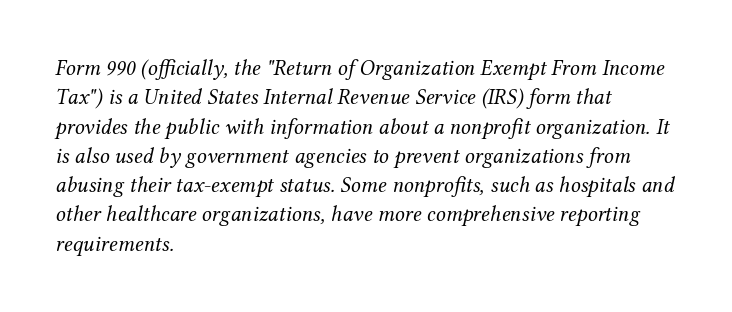
In terms of letterspacing, this is plain default setting. Leading matches the norm, producing a regular column. The words here are not underlined. When letters slant like this, we call the style italic.
